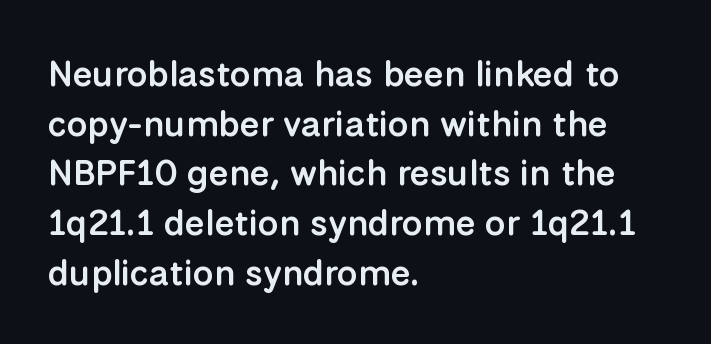
{"serif": "no", "italic": "no", "bold": "semi", "weight": "semibold", "width": "normal", "stroke_contrast": "low", "x_height": "medium", "monospaced": "no", "underline": "no", "align": "left", "line_spacing": "normal", "line_spacing_ratio": 1.38, "letter_spacing": "normal", "letter_spacing_em": 0.0, "glyph_px": 36}
